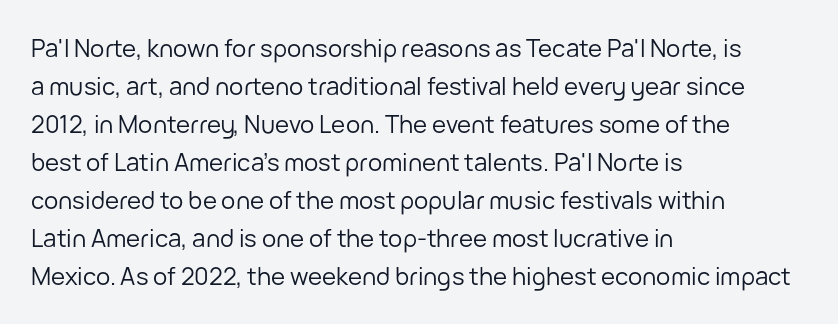
{"italic": "no", "bold": "no", "underline": "no", "align": "left", "line_spacing": "normal", "line_spacing_ratio": 1.58, "letter_spacing": "normal", "letter_spacing_em": 0.0, "glyph_px": 24}
